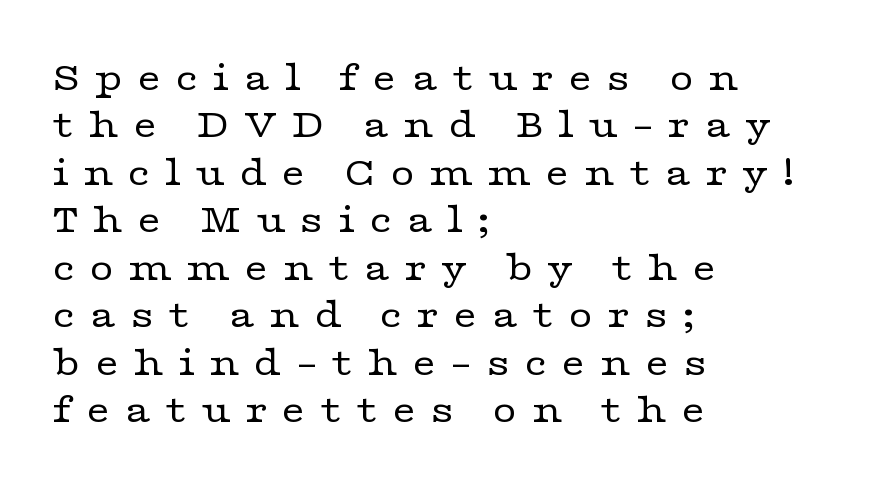
The image shows 42 px regular-weight, wide serif type, upright; set left-aligned, tight line spacing (1.13x), unusually wide letter spacing (+0.32 em), not underlined; low stroke contrast and a medium x-height.
